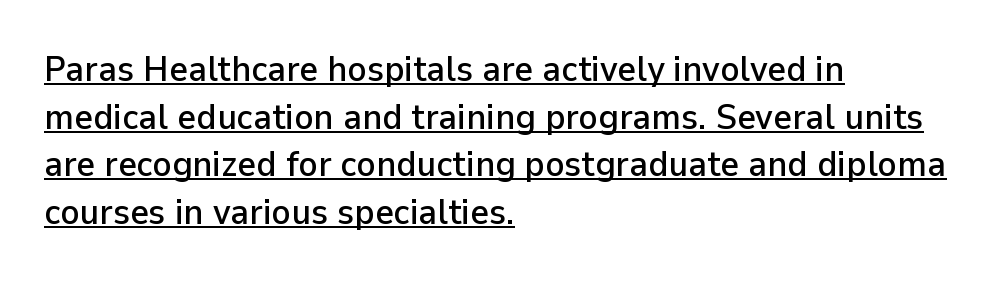
The image shows 36 px sans-serif type, upright; set left-aligned, normal line spacing (1.32x), normal letter spacing, underlined; low stroke contrast and a medium x-height.
